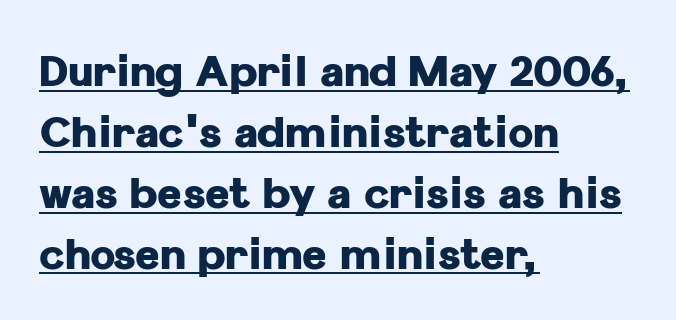
Q: Is the text bold? A: Yes.
Q: Is the text italic (slanted)? A: No, it is upright.
Q: Is the typeface a serif or a sans-serif typeface? A: Sans-serif.
Q: Is the text underlined? A: Yes.
Q: How is the paragraph aligned? A: Left-aligned.
Q: Is the spacing between letters normal or unusually wide? A: Normal.
Q: Is the spacing between lines tight, normal or loose? A: Normal.
Q: Width (condensed, normal, or wide)? A: Normal.
Q: Stroke contrast? A: Low.
Q: x-height? A: Medium.
Q: Monospaced? A: No.
